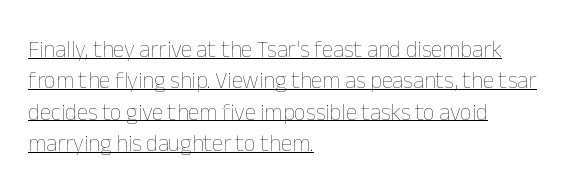
The image shows 23 px text type, upright; set left-aligned, normal line spacing (1.36x), normal letter spacing, underlined.
